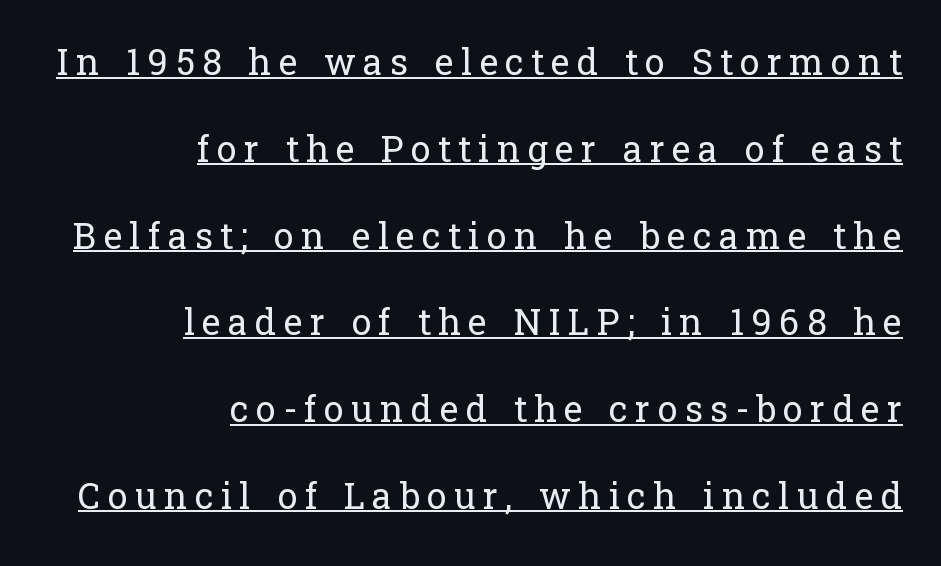
Q: Is the text bold? A: No.
Q: Is the text italic (slanted)? A: No, it is upright.
Q: Is the typeface a serif or a sans-serif typeface? A: Serif.
Q: Is the text underlined? A: Yes.
Q: How is the paragraph aligned? A: Right-aligned.
Q: Is the spacing between letters normal or unusually wide? A: Unusually wide.
Q: Is the spacing between lines tight, normal or loose? A: Loose.
Q: Width (condensed, normal, or wide)? A: Normal.
Q: Stroke contrast? A: Low.
Q: x-height? A: Medium.
Q: Monospaced? A: No.
